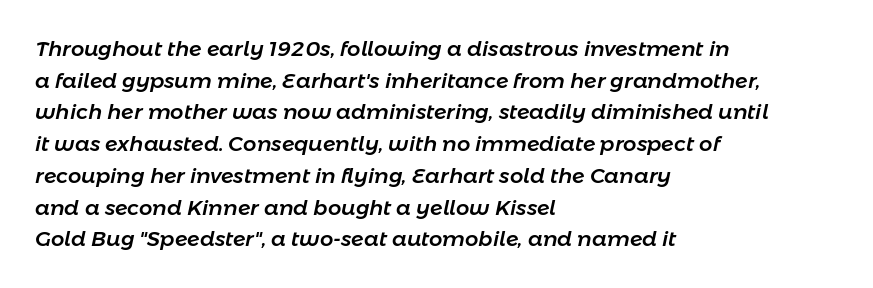
Q: Is the text italic (slanted)? A: Yes, it leans right by about 11 degrees.
Q: Is the text underlined? A: No.
Q: How is the paragraph aligned? A: Left-aligned.
Q: Is the spacing between letters normal or unusually wide? A: Normal.
Q: Is the spacing between lines tight, normal or loose? A: Normal.
